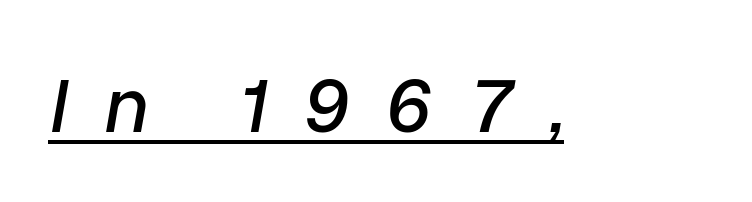
Q: Is the text italic (slanted)? A: Yes, it leans right by about 10 degrees.
Q: Is the text underlined? A: Yes.
Q: Is the spacing between letters normal or unusually wide? A: Unusually wide.
Q: Width (condensed, normal, or wide)? A: Normal.
Q: Stroke contrast? A: Low.
Q: x-height? A: Medium.
Q: Monospaced? A: No.
